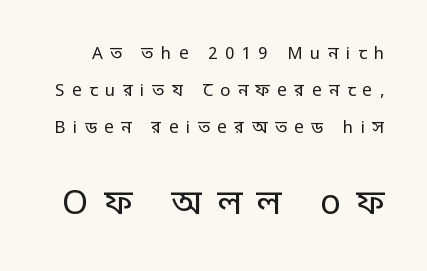
The image shows 34 px regular-weight, condensed sans-serif type, upright; set loose line spacing (2.19x), unusually wide letter spacing (+0.44 em), not underlined; the second (bottom) block is 2.0x larger; low stroke contrast.
